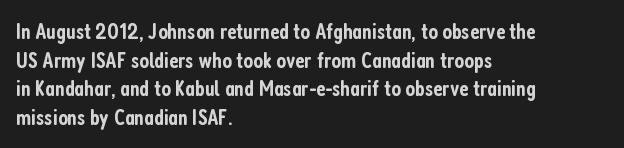
The image shows 23 px text type, upright; set left-aligned, normal line spacing (1.25x), normal letter spacing, not underlined.
